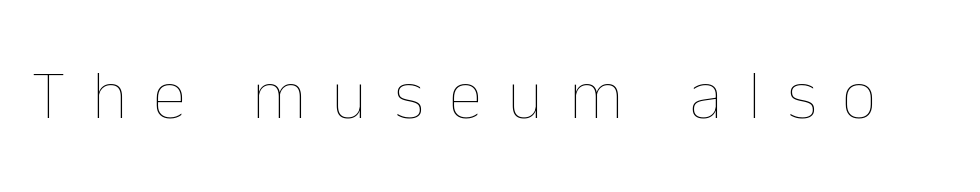
{"italic": "no", "bold": "no", "weight": "thin", "width": "normal", "stroke_contrast": "low", "x_height": "medium", "monospaced": "no", "underline": "no", "letter_spacing": "wide", "letter_spacing_em": 0.38, "glyph_px": 69}
